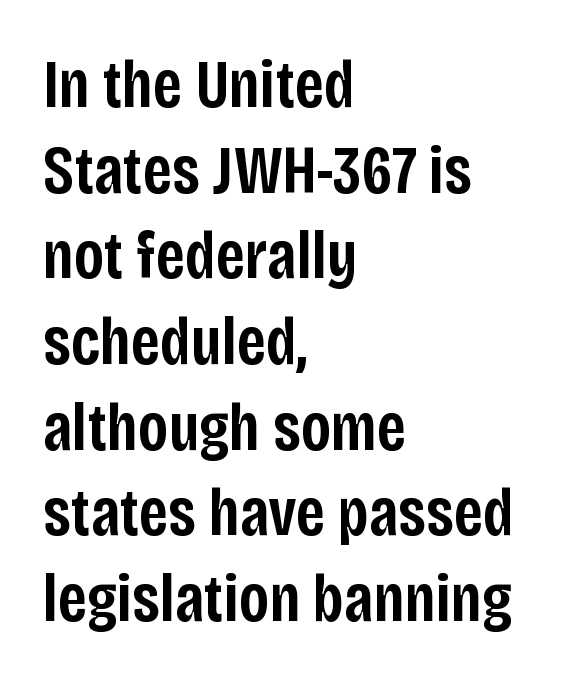
{"serif": "no", "italic": "no", "bold": "semi", "weight": "semibold", "width": "condensed", "stroke_contrast": "low", "x_height": "large", "monospaced": "no", "underline": "no", "align": "left", "line_spacing": "normal", "line_spacing_ratio": 1.26, "letter_spacing": "normal", "letter_spacing_em": 0.0, "glyph_px": 68}
